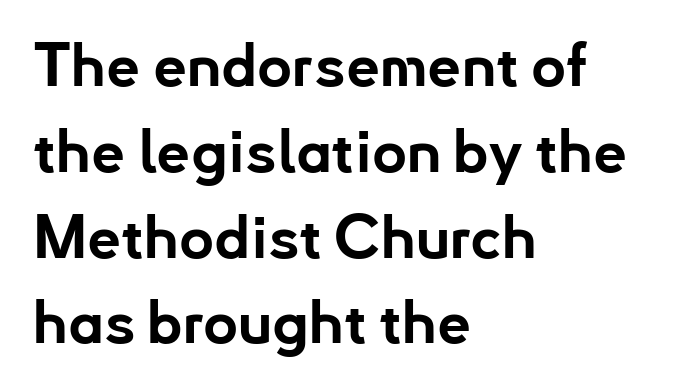
The image shows 60 px bold sans-serif type, upright; set left-aligned, normal line spacing (1.43x), normal letter spacing, not underlined; low stroke contrast and a small x-height.
